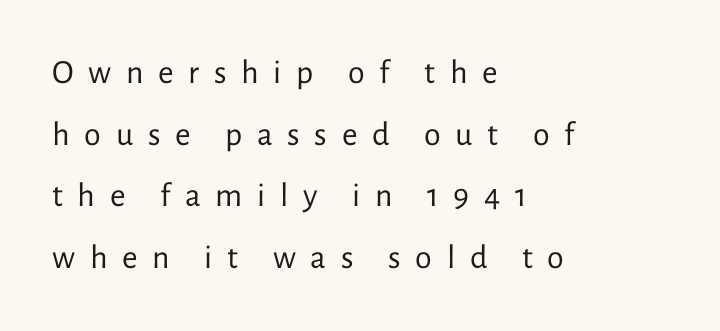
Q: Is the text bold? A: No.
Q: Is the text italic (slanted)? A: No, it is upright.
Q: Is the typeface a serif or a sans-serif typeface? A: Sans-serif.
Q: Is the text underlined? A: No.
Q: How is the paragraph aligned? A: Left-aligned.
Q: Is the spacing between letters normal or unusually wide? A: Unusually wide.
Q: Width (condensed, normal, or wide)? A: Normal.
Q: Stroke contrast? A: Low.
Q: x-height? A: Medium.
Q: Monospaced? A: No.
